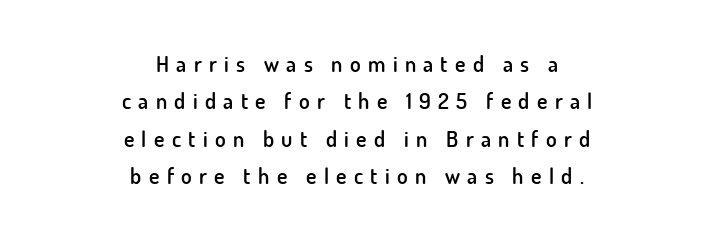
{"italic": "no", "bold": "semi", "underline": "no", "align": "center", "line_spacing": "normal", "line_spacing_ratio": 1.7, "letter_spacing": "wide", "letter_spacing_em": 0.33, "glyph_px": 22}
